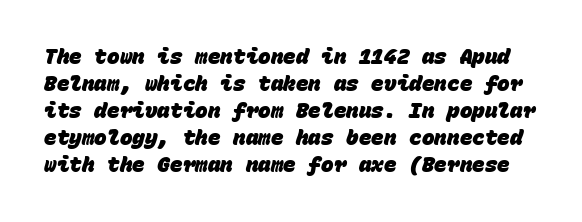
Q: Is the text bold? A: Yes.
Q: Is the text underlined? A: No.
Q: Is the spacing between letters normal or unusually wide? A: Normal.
Q: Is the spacing between lines tight, normal or loose? A: Normal.
